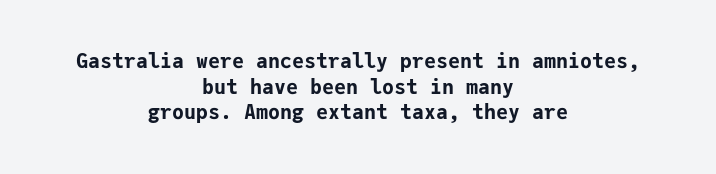
The image shows 20 px bold type, upright; set centered, normal line spacing (1.28x), normal letter spacing, not underlined.
